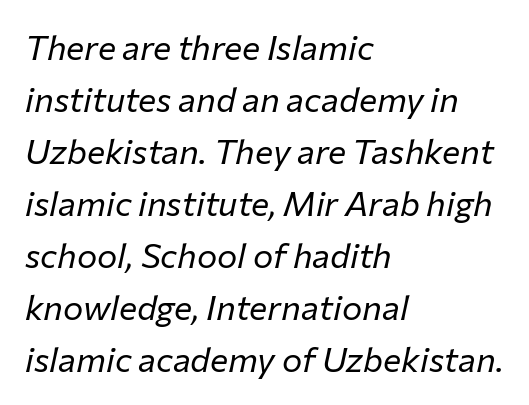
Glance below the letters and you will spot only blank space. Where is the straight margin? On the left. Nothing unusual about the tracking: characters are spaced as the font intends. The lettering tilts uniformly, giving the passage an italic look.
